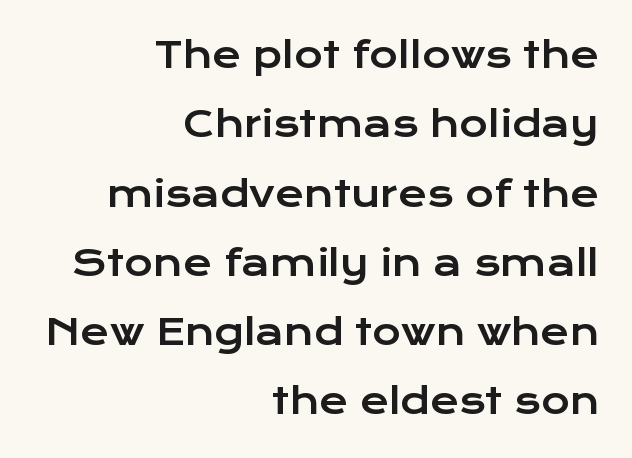
Short and long lines alike share a common ending point at right. Letters rest on an invisible, unmarked baseline. Vertical strokes here are truly vertical. A typesetter would call this proportional, since set widths differ per character. The leading is generous, giving the passage an open texture. Grotesque or geometric, the face here clearly has no serifs.
